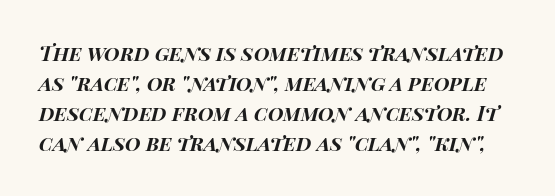
Q: Is the text bold? A: Yes.
Q: Is the text italic (slanted)? A: Yes, it leans right by about 15 degrees.
Q: Is the text underlined? A: No.
Q: Is the spacing between letters normal or unusually wide? A: Normal.
Q: Is the spacing between lines tight, normal or loose? A: Normal.
